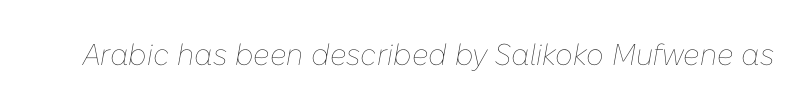
Q: Is the text bold? A: No.
Q: Is the text italic (slanted)? A: Yes, it leans right by about 10 degrees.
Q: Is the text underlined? A: No.
Q: Is the spacing between letters normal or unusually wide? A: Normal.
Q: Width (condensed, normal, or wide)? A: Normal.
Q: Stroke contrast? A: Low.
Q: x-height? A: Medium.
Q: Monospaced? A: No.
